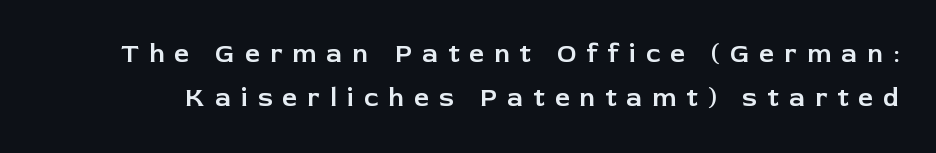
Q: Is the text italic (slanted)? A: No, it is upright.
Q: Is the text underlined? A: No.
Q: Is the spacing between letters normal or unusually wide? A: Unusually wide.
